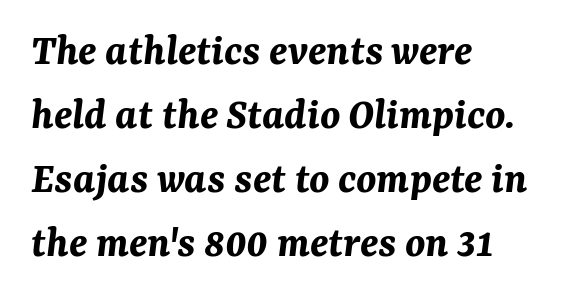
Q: Is the text bold? A: Yes.
Q: Is the text italic (slanted)? A: Yes, it leans right by about 7 degrees.
Q: Is the text underlined? A: No.
Q: How is the paragraph aligned? A: Left-aligned.
Q: Is the spacing between letters normal or unusually wide? A: Normal.
Q: Is the spacing between lines tight, normal or loose? A: Normal.
Q: Width (condensed, normal, or wide)? A: Normal.
Q: Stroke contrast? A: Medium.
Q: x-height? A: Medium.
Q: Monospaced? A: No.
